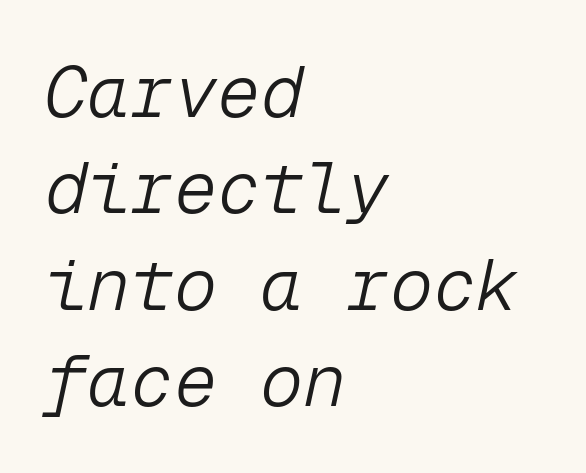
{"italic": "yes", "lean": "right", "slant_degrees": 12, "bold": "no", "weight": "light", "width": "normal", "stroke_contrast": "low", "x_height": "medium", "monospaced": "yes", "underline": "no", "align": "left", "line_spacing": "normal", "line_spacing_ratio": 1.34, "letter_spacing": "normal", "letter_spacing_em": 0.0, "glyph_px": 72}
